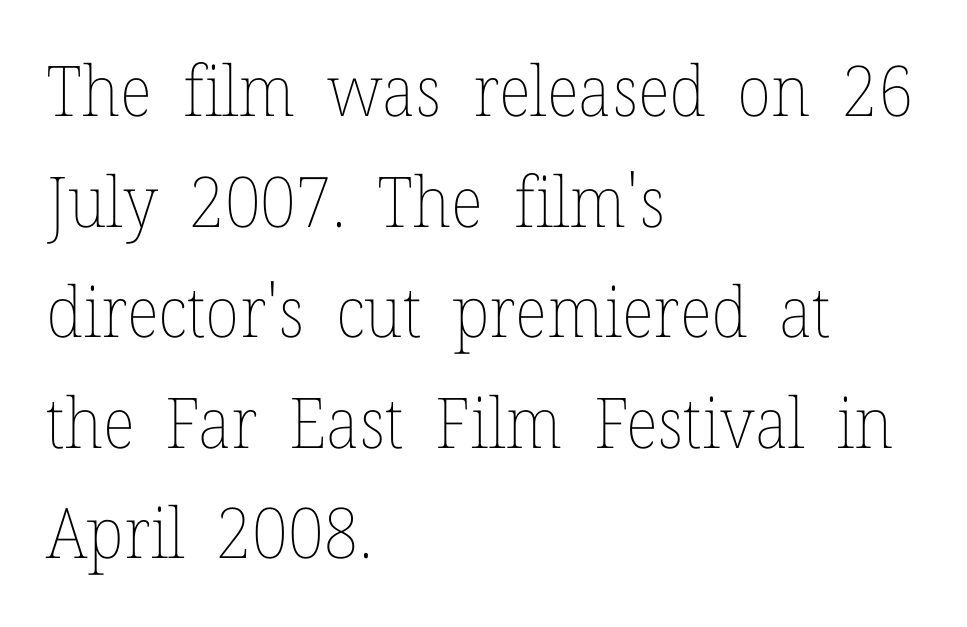
Is this a fixed-width face? No — the glyphs have proportional, varying widths. Layout note: lines flush left. Quick note: not italic, upright. The rendering keeps characters at their native spacing.
